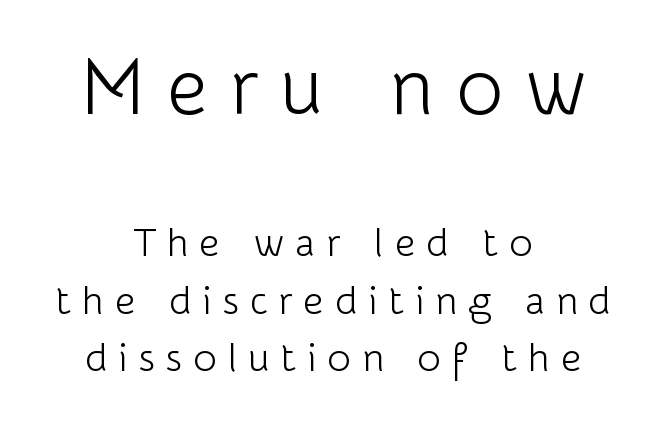
Varying glyph widths throughout — classic text-font behaviour. The whitespace from short lines is split evenly between both sides. Reading top to bottom, the characters get smaller at the block break. Does the lettering tilt? It doesn't — this is upright. This is sans-serif lettering, the kind often seen on screens and signage.
